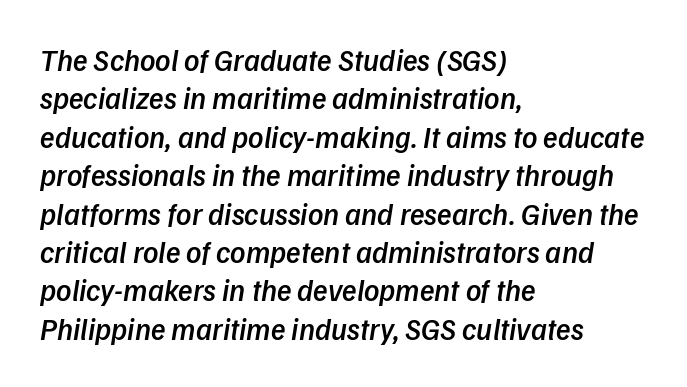
{"italic": "yes", "lean": "right", "slant_degrees": 9, "bold": "semi", "weight": "semibold", "width": "normal", "stroke_contrast": "low", "x_height": "medium", "monospaced": "no", "underline": "no", "align": "left", "line_spacing": "normal", "line_spacing_ratio": 1.28, "letter_spacing": "normal", "letter_spacing_em": 0.0, "glyph_px": 30}
